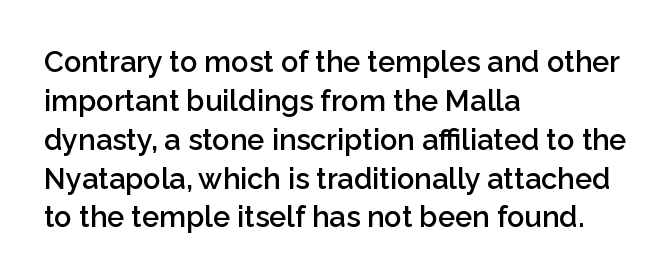
{"serif": "no", "italic": "no", "bold": "semi", "weight": "semibold", "width": "normal", "stroke_contrast": "low", "x_height": "medium", "monospaced": "no", "underline": "no", "align": "left", "line_spacing": "normal", "line_spacing_ratio": 1.34, "letter_spacing": "normal", "letter_spacing_em": 0.0, "glyph_px": 29}
